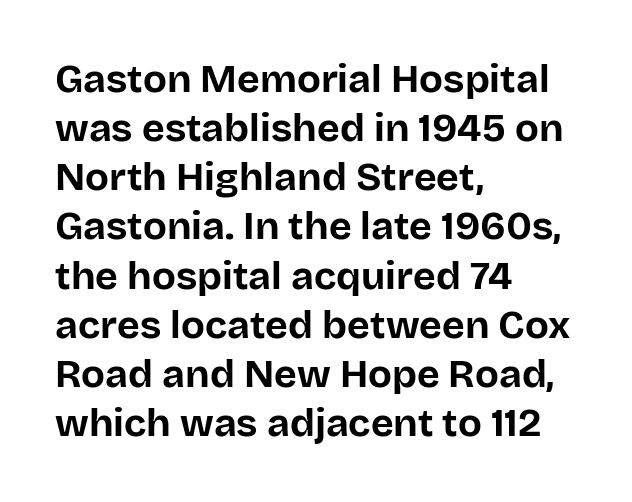
{"serif": "no", "italic": "no", "bold": "yes", "weight": "bold", "width": "normal", "stroke_contrast": "low", "x_height": "large", "monospaced": "no", "underline": "no", "align": "left", "line_spacing": "normal", "line_spacing_ratio": 1.26, "letter_spacing": "normal", "letter_spacing_em": 0.0, "glyph_px": 39}
